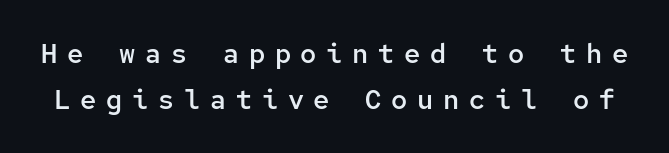
{"italic": "no", "bold": "semi", "underline": "no", "line_spacing": "normal", "line_spacing_ratio": 1.69, "letter_spacing": "wide", "letter_spacing_em": 0.36, "glyph_px": 27}
